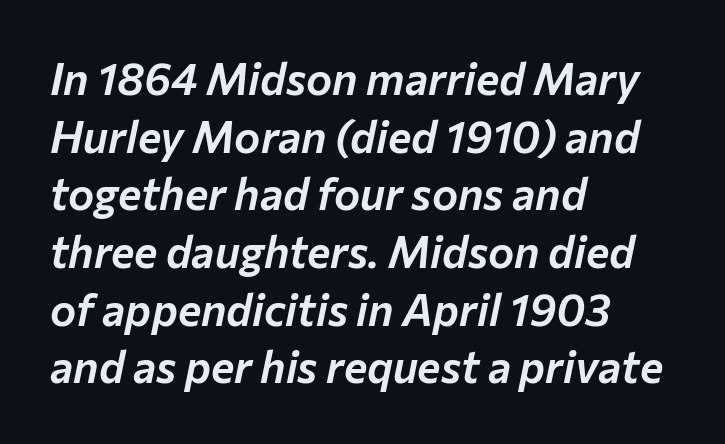
{"italic": "yes", "lean": "right", "slant_degrees": 12, "width": "normal", "stroke_contrast": "low", "x_height": "medium", "monospaced": "no", "underline": "no", "align": "left", "line_spacing": "normal", "line_spacing_ratio": 1.31, "letter_spacing": "normal", "letter_spacing_em": 0.0, "glyph_px": 44}
